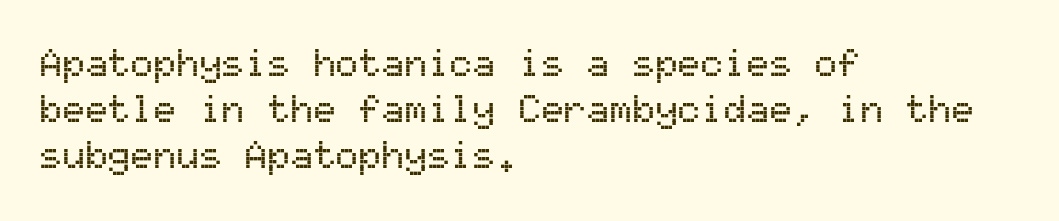
{"serif": "no", "italic": "no", "width": "normal", "stroke_contrast": "medium", "x_height": "medium", "monospaced": "yes", "underline": "no", "align": "left", "line_spacing_ratio": 1.21, "letter_spacing": "normal", "letter_spacing_em": 0.0, "glyph_px": 38}
